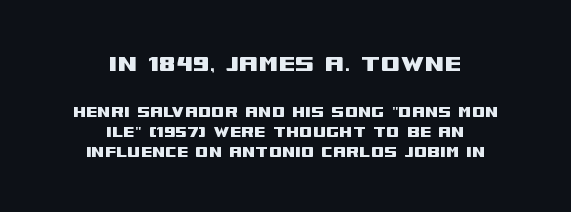
Q: Is the text italic (slanted)? A: No, it is upright.
Q: Is the typeface a serif or a sans-serif typeface? A: Sans-serif.
Q: Is the text underlined? A: No.
Q: How is the paragraph aligned? A: Centered.
Q: Is the spacing between letters normal or unusually wide? A: Normal.
Q: Is the spacing between lines tight, normal or loose? A: Tight.
Q: Which block of text is set in a larger size, the first (top) or the second (bottom)? A: The first (top) one.
Q: Width (condensed, normal, or wide)? A: Wide.
Q: Stroke contrast? A: Medium.
Q: x-height? A: Large.
Q: Monospaced? A: No.
